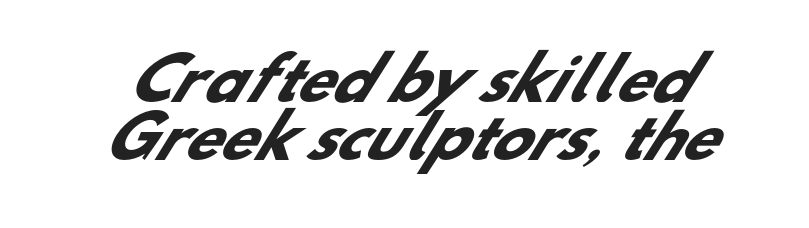
The gap between lines stays unmarked. What kind of face is this? One without serifs — a sans. This block would grow much taller if given ordinary leading; it's compressed now. The strokes are fattened all the way to bold.
